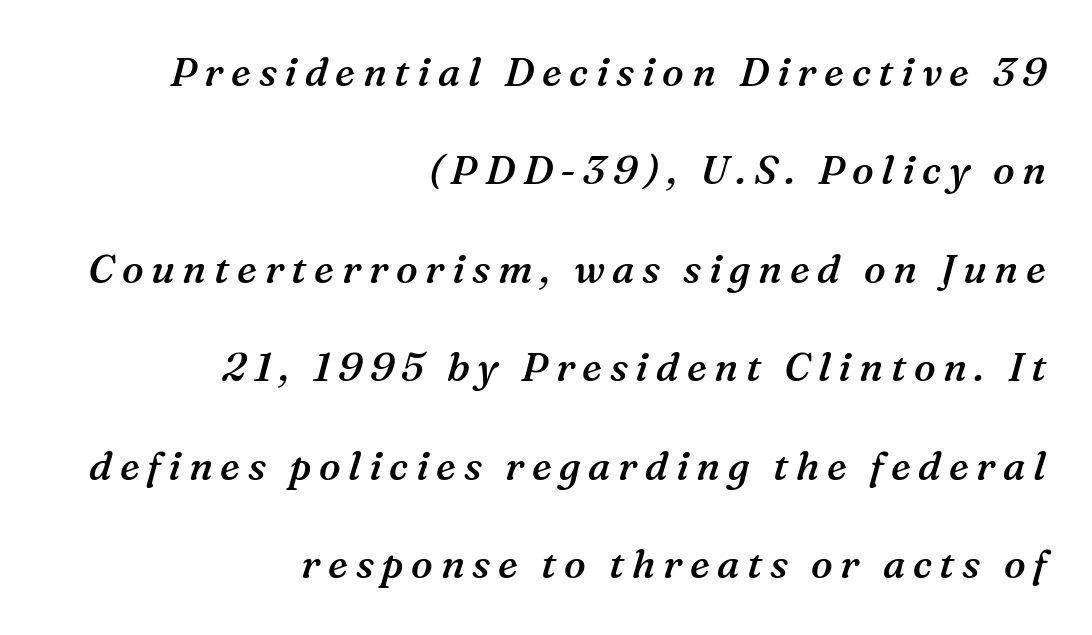
The image shows 40 px semibold serif type, italic (leaning right); set right-aligned, loose line spacing (2.46x), not underlined; medium stroke contrast and a medium x-height.
